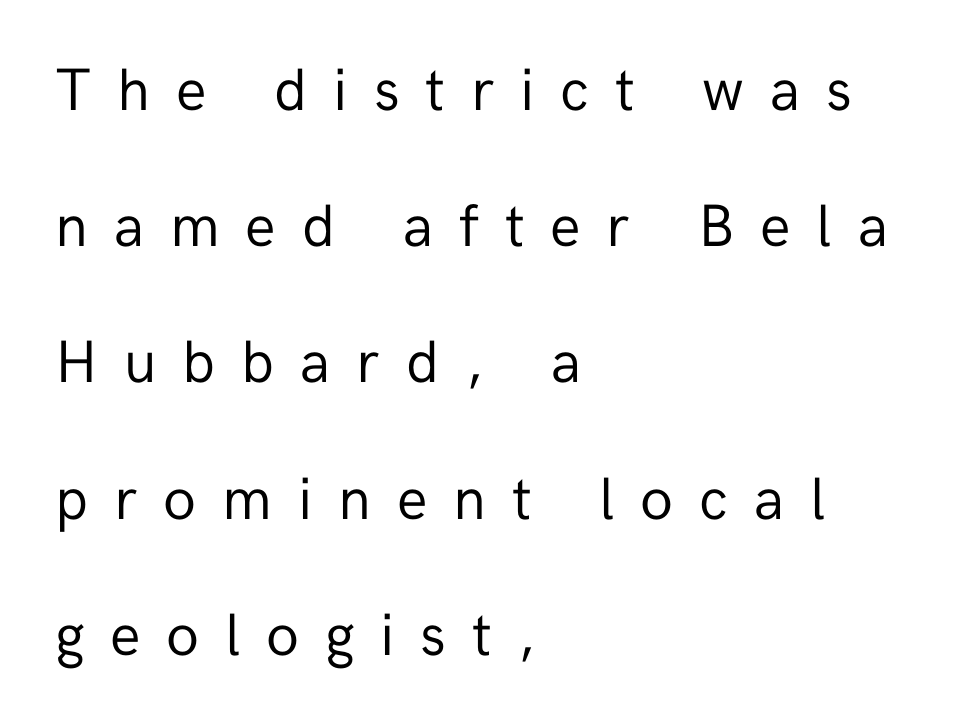
The typeface has the unassuming heft of standard copy or less. Leading: increased. The letters advance in unequal steps, a hallmark of proportional type. Characters remain perfectly vertical along every line. The letters carry no serifs — their stems end cleanly without finishing strokes.
